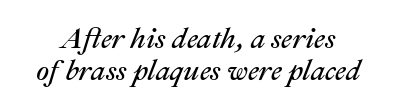
The image shows 29 px regular-weight type, italic (leaning right); set tight line spacing (1.11x), normal letter spacing, not underlined; medium stroke contrast and a medium x-height.
